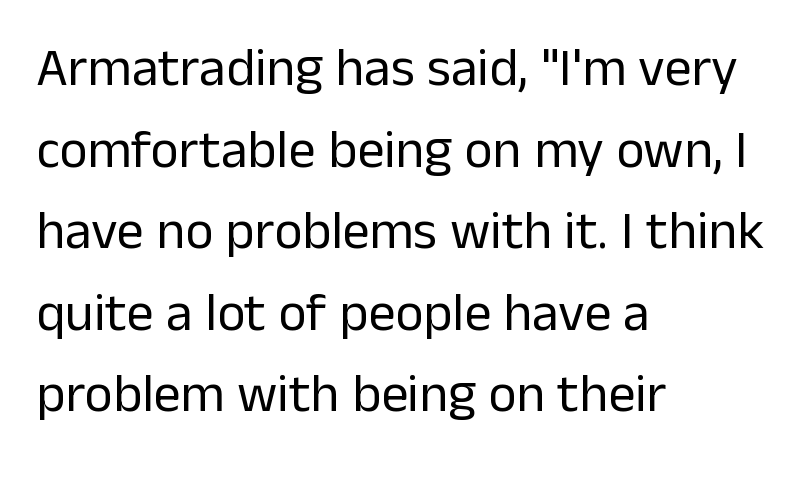
Q: Is the text bold? A: No.
Q: Is the text italic (slanted)? A: No, it is upright.
Q: Is the typeface a serif or a sans-serif typeface? A: Sans-serif.
Q: Is the text underlined? A: No.
Q: How is the paragraph aligned? A: Left-aligned.
Q: Is the spacing between letters normal or unusually wide? A: Normal.
Q: Is the spacing between lines tight, normal or loose? A: Normal.
Q: Width (condensed, normal, or wide)? A: Normal.
Q: Stroke contrast? A: Low.
Q: x-height? A: Medium.
Q: Monospaced? A: No.
